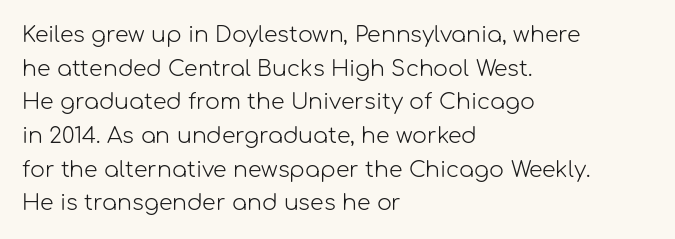
The image shows 22 px text type, upright; set left-aligned, normal line spacing (1.53x), normal letter spacing, not underlined.
